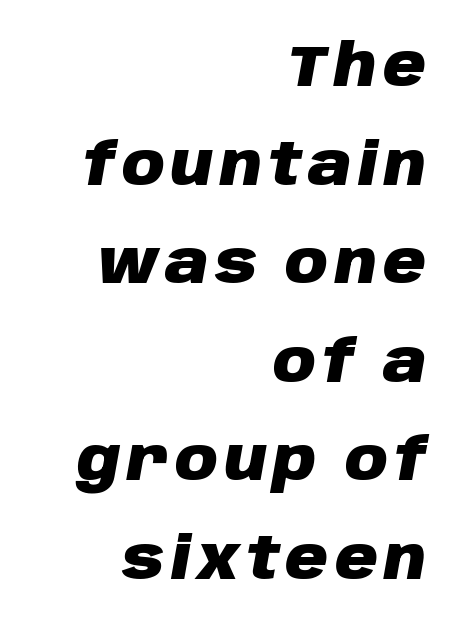
How would I describe the line gaps? Plain and ordinary. The foot of each line stays bare and open. Spacing verdict: proportional, widths tailored to each character. Weight check: bold — yes, fully. It's the slanting kind of type.
